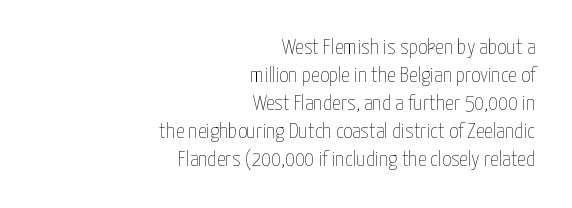
Honestly, there is no underline to notice here at all. Reading down the block, your eye finds every line finishing at a fixed right position. Look at the tracking — it's just the regular setting, nothing added. The space between consecutive lines is moderate. The typesetting does not lean heavy: it is not bold.
